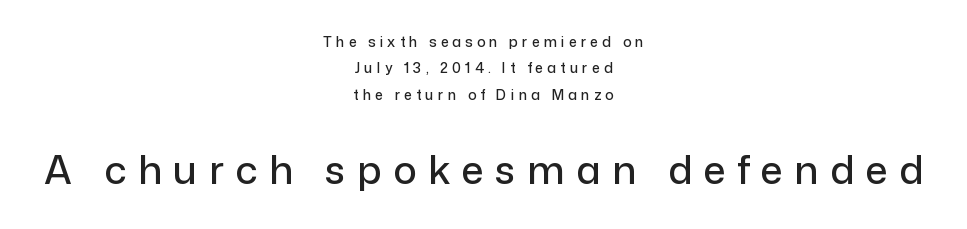
{"serif": "no", "italic": "no", "width": "normal", "stroke_contrast": "low", "x_height": "medium", "monospaced": "no", "underline": "no", "align": "center", "line_spacing_ratio": 1.88, "letter_spacing": "wide", "letter_spacing_em": 0.3, "larger_block": "second", "size_ratio": 2.79, "glyph_px": 39}
